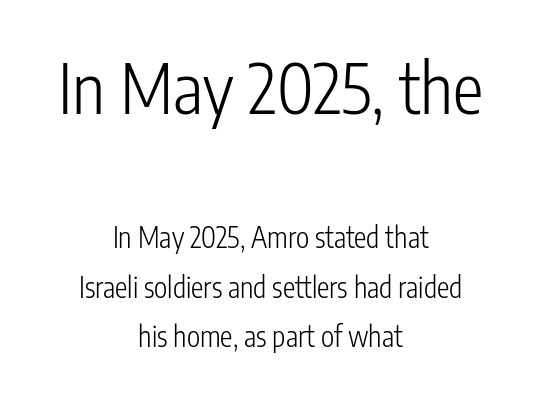
The image shows 69 px light, condensed sans-serif type, upright; set centered, line spacing 1.77x, normal letter spacing, not underlined; the first (top) block is 2.46x larger; low stroke contrast and a medium x-height.
